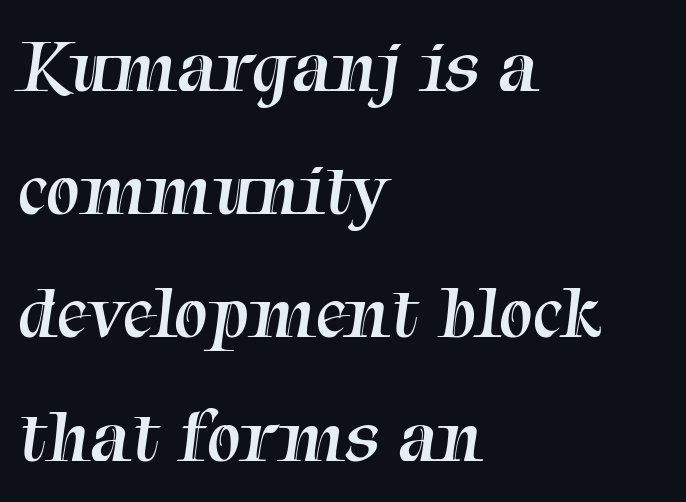
The image shows 77 px regular-weight serif type; set left-aligned, normal line spacing (1.6x), normal letter spacing, not underlined; medium stroke contrast and a medium x-height.
